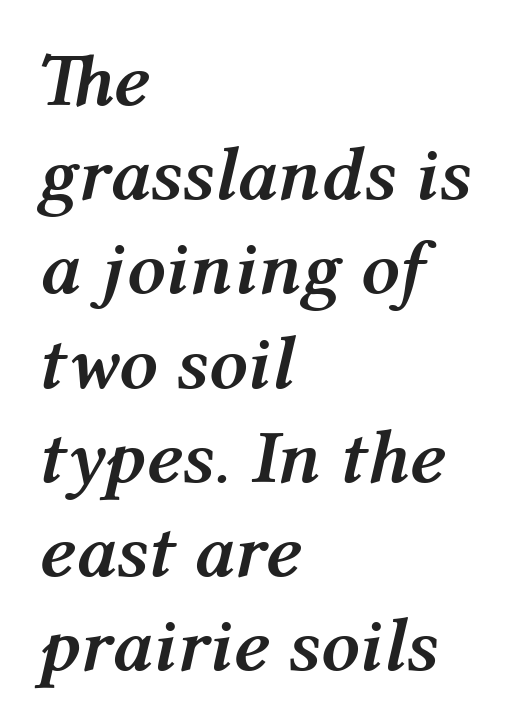
Does the weight exceed regular? Yes, all the way to bold. Nobody touched the tracking dial on this one. Horizontal alignment here is leftward, the default for most running prose. Nobody drew a line under any word here.
